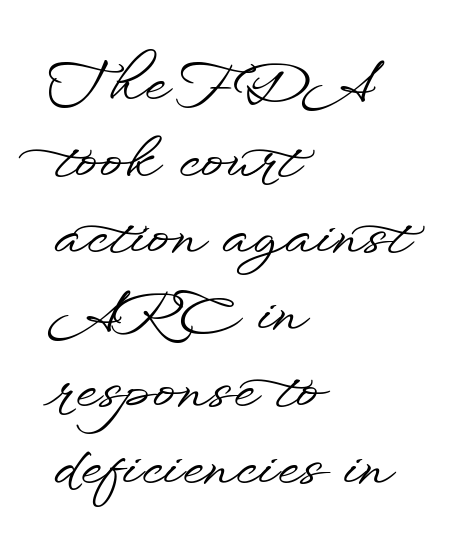
Q: Is the text italic (slanted)? A: Yes.
Q: Is the typeface a serif or a sans-serif typeface? A: Sans-serif.
Q: Is the text underlined? A: No.
Q: How is the paragraph aligned? A: Left-aligned.
Q: Is the spacing between letters normal or unusually wide? A: Normal.
Q: Is the spacing between lines tight, normal or loose? A: Normal.
Q: Width (condensed, normal, or wide)? A: Wide.
Q: Stroke contrast? A: Low.
Q: x-height? A: Small.
Q: Monospaced? A: No.
